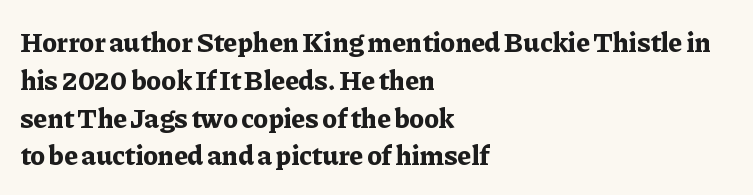
{"serif": "yes", "italic": "no", "bold": "yes", "weight": "bold", "width": "normal", "stroke_contrast": "low", "x_height": "medium", "monospaced": "no", "underline": "no", "align": "left", "line_spacing": "normal", "line_spacing_ratio": 1.35, "letter_spacing": "normal", "letter_spacing_em": 0.0, "glyph_px": 28}
